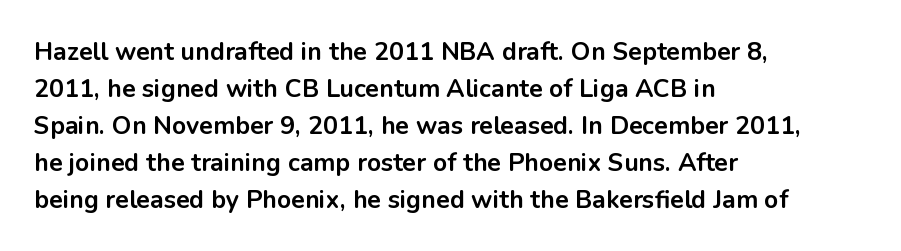
{"italic": "no", "bold": "yes", "underline": "no", "align": "left", "line_spacing": "normal", "line_spacing_ratio": 1.48, "letter_spacing": "normal", "letter_spacing_em": 0.0, "glyph_px": 25}
